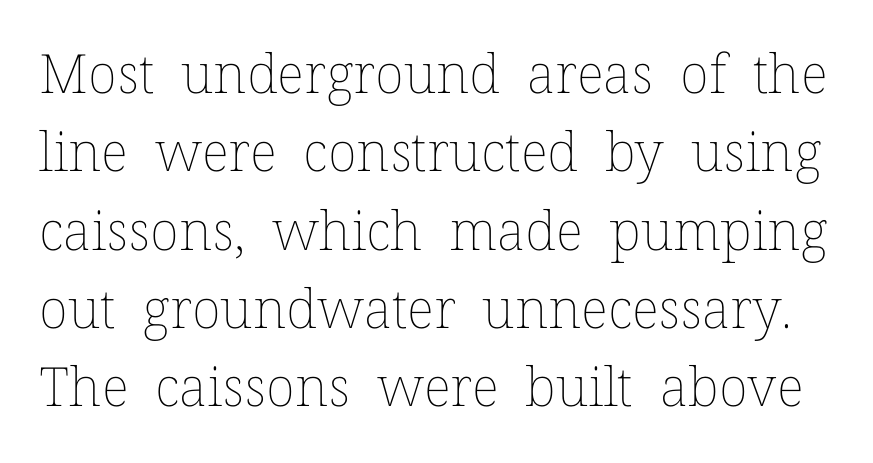
Plain, unruled lines of type. The lines sit at an ordinary, default distance from one another. The rendering keeps characters at their native spacing. This sample has the flowing, uneven cadence of proportional lettering. This reads as an unemphasized weight, regular at the heaviest.
